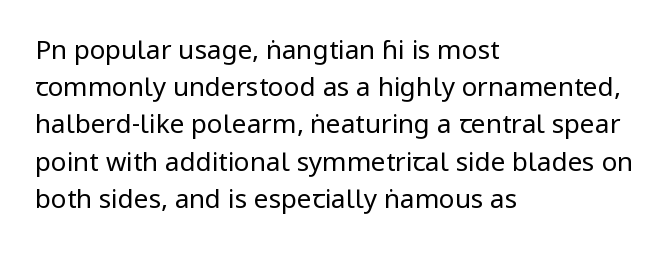
The image shows 26 px text type, upright; set left-aligned, normal line spacing (1.43x), normal letter spacing, not underlined.
